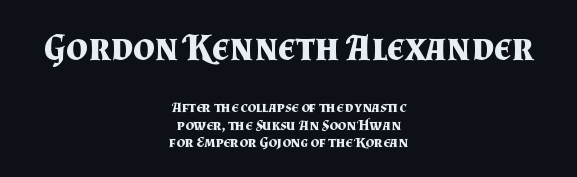
The text was rendered using a seriffed face with decorative stroke endings. Varying glyph widths throughout — classic text-font behaviour. I'd describe the lettering as bold — thick and assertive. Nobody touched the tracking dial on this one. The zone under the glyphs is completely vacant. A student would call this center alignment; a typographer would say set centered.
